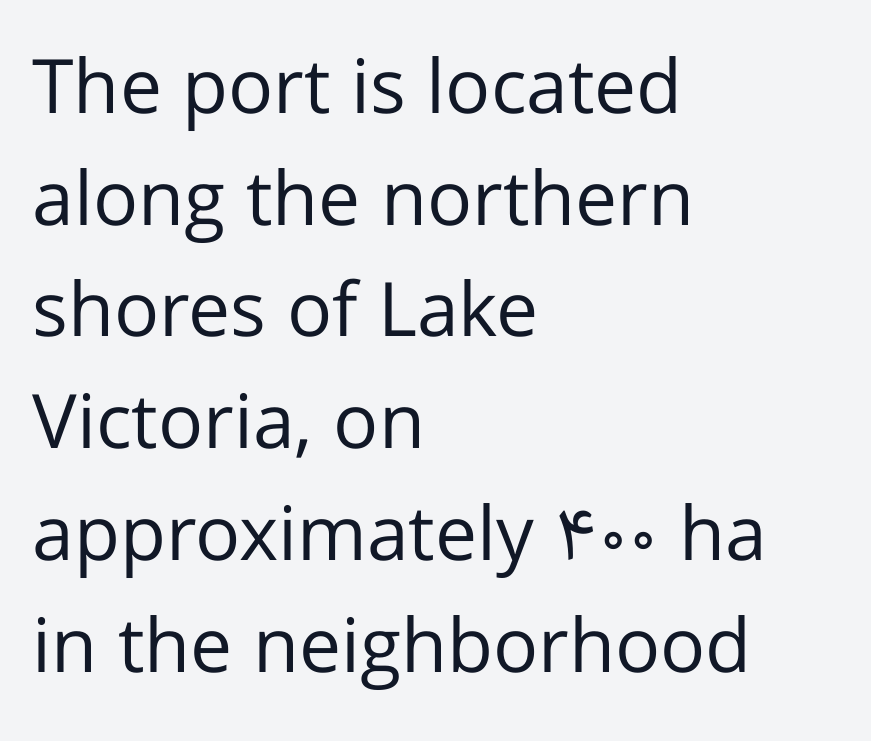
Q: Is the text bold? A: No.
Q: Is the text italic (slanted)? A: No, it is upright.
Q: Is the typeface a serif or a sans-serif typeface? A: Sans-serif.
Q: Is the text underlined? A: No.
Q: How is the paragraph aligned? A: Left-aligned.
Q: Is the spacing between letters normal or unusually wide? A: Normal.
Q: Is the spacing between lines tight, normal or loose? A: Normal.
Q: Width (condensed, normal, or wide)? A: Normal.
Q: Stroke contrast? A: Low.
Q: x-height? A: Medium.
Q: Monospaced? A: No.
